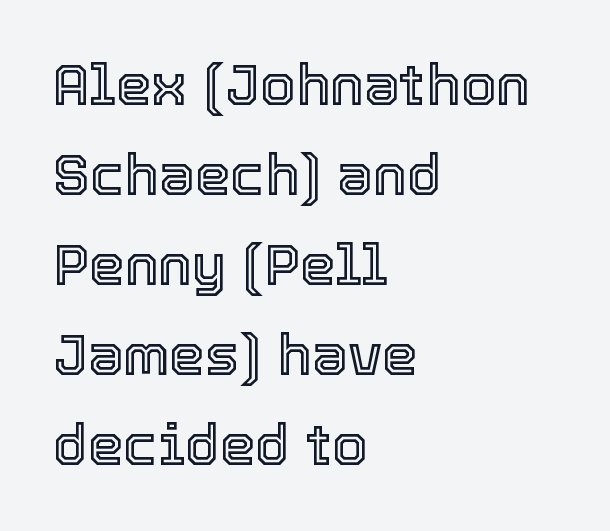
The type is set solid horizontally, with unmodified tracking. Posture: vertical. Is there much room between lines? A standard amount, neither cramped nor airy. Does the copy run flush right? No — it runs flush left. Each letter keeps its own natural width here, so spacing adapts to shape.
